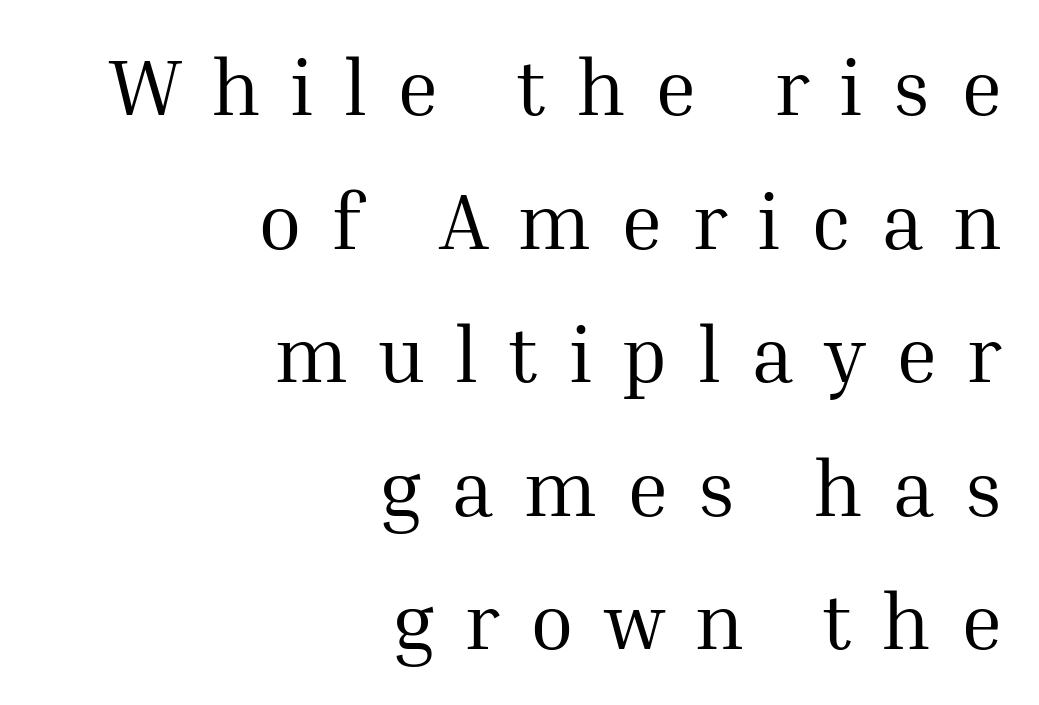
The image shows 79 px regular-weight serif type, upright; set right-aligned, normal line spacing (1.69x), unusually wide letter spacing (+0.38 em), not underlined; medium stroke contrast and a medium x-height.
